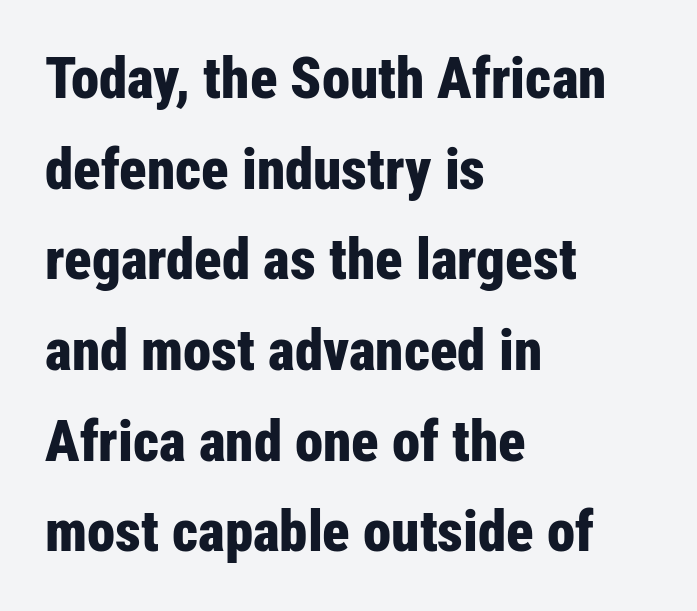
The image shows 57 px bold, condensed sans-serif type, upright; set left-aligned, normal line spacing (1.59x), normal letter spacing, not underlined; low stroke contrast and a medium x-height.
